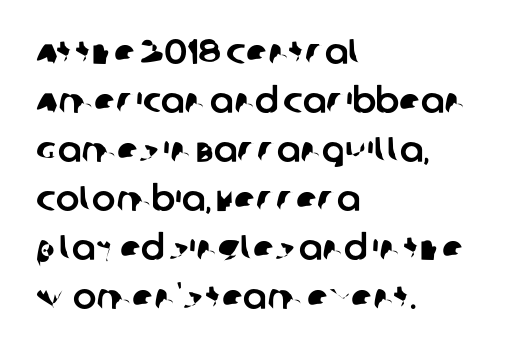
Q: Is the typeface a serif or a sans-serif typeface? A: Sans-serif.
Q: Is the text underlined? A: No.
Q: How is the paragraph aligned? A: Left-aligned.
Q: Is the spacing between letters normal or unusually wide? A: Normal.
Q: Is the spacing between lines tight, normal or loose? A: Normal.
Q: Width (condensed, normal, or wide)? A: Normal.
Q: Stroke contrast? A: Low.
Q: x-height? A: Large.
Q: Monospaced? A: No.
